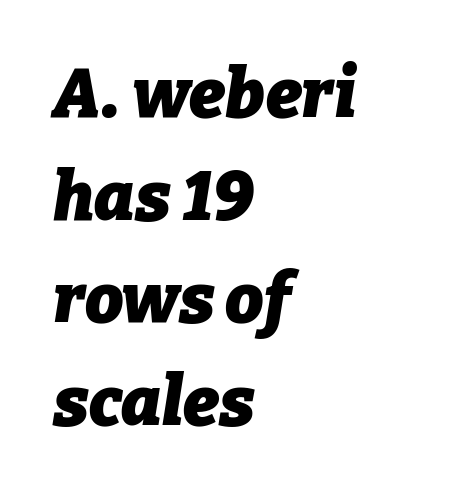
{"italic": "yes", "lean": "right", "slant_degrees": 9, "bold": "yes", "weight": "heavy", "width": "normal", "stroke_contrast": "low", "x_height": "medium", "monospaced": "no", "underline": "no", "align": "left", "line_spacing": "normal", "line_spacing_ratio": 1.51, "letter_spacing": "normal", "letter_spacing_em": 0.0, "glyph_px": 68}
